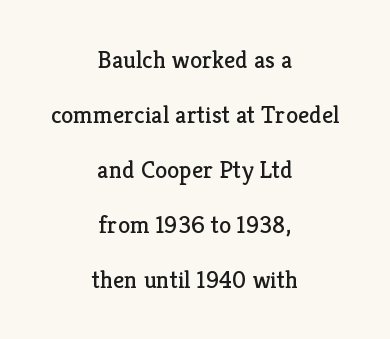
The image shows 25 px text type, upright; set centered, loose line spacing (2.2x), normal letter spacing, not underlined.
